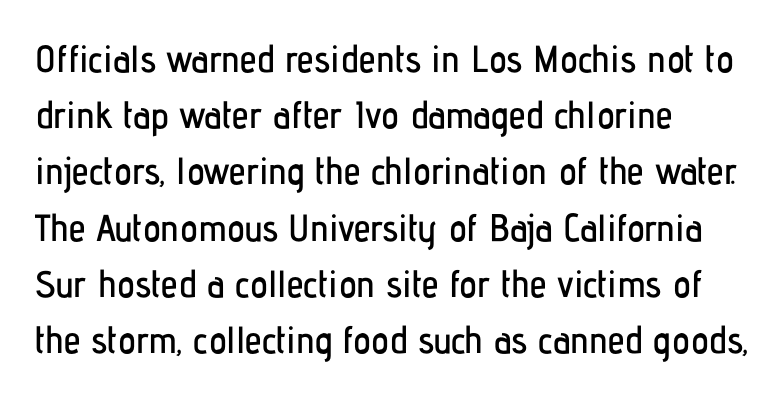
{"serif": "no", "italic": "no", "width": "condensed", "stroke_contrast": "low", "x_height": "medium", "monospaced": "no", "underline": "no", "align": "left", "line_spacing": "normal", "line_spacing_ratio": 1.48, "letter_spacing": "normal", "letter_spacing_em": 0.0, "glyph_px": 38}
